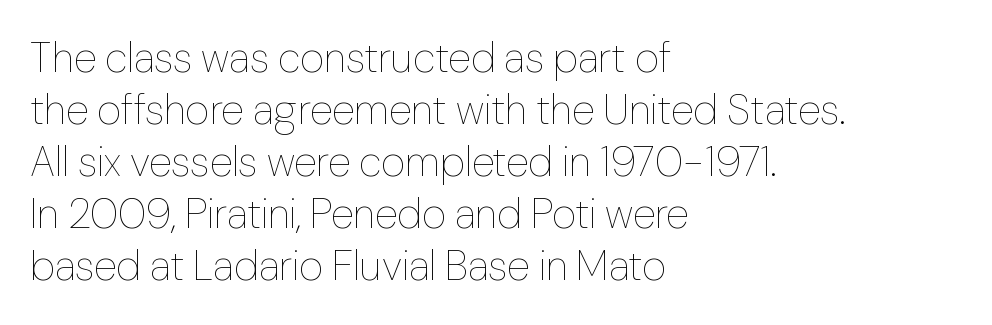
The image shows 42 px thin type, upright; set left-aligned, line spacing 1.24x, normal letter spacing, not underlined; low stroke contrast and a medium x-height.
